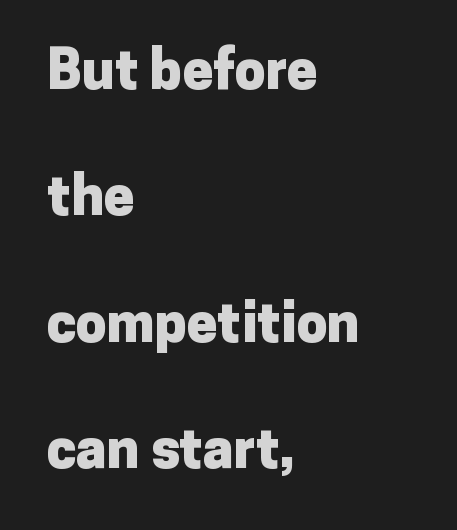
Typographically, this falls in the sans-serif category. The rendering uses natural spacing where letterforms have individual widths. Do the letters lean? They stand straight. The specimen omits any rule beneath the text block's lines. Pretty heavy lettering here — definitely bold.
